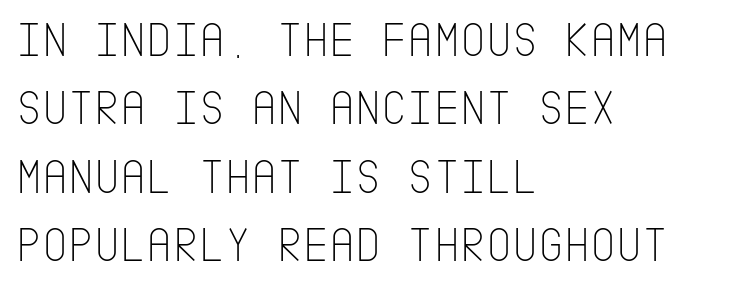
No heavy texture on the line: the type isn't bold. Notice how the passage keeps a crisp vertical edge on the left only. Every character sits straight up, as roman type does. No feet cap the strokes, marking this as sans-serif type. Look at the tracking — it's just the regular setting, nothing added. Baseline-to-baseline distance is the conventional proportion of letter height.
